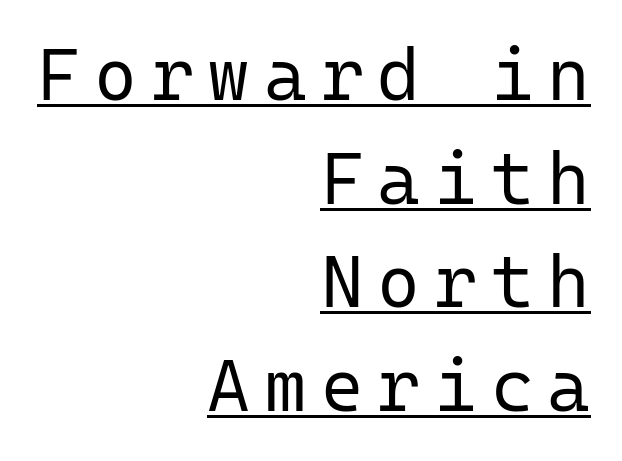
The image shows 73 px regular-weight sans-serif type, upright, monospaced; set right-aligned, normal line spacing (1.42x), underlined; low stroke contrast and a medium x-height.
